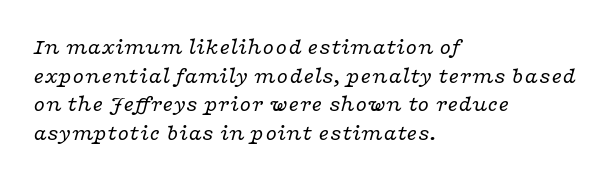
Horizontal alignment here is leftward, the default for most running prose. Anything drawn beneath the words? Only blank space. These glyphs show unthickened strokes, regular width or finer. This sample keeps an unexceptional amount of space between lines. Observe the ordinary spacing: letters are neighbours, not strangers. Italic? Definitely — the glyphs are oblique.
